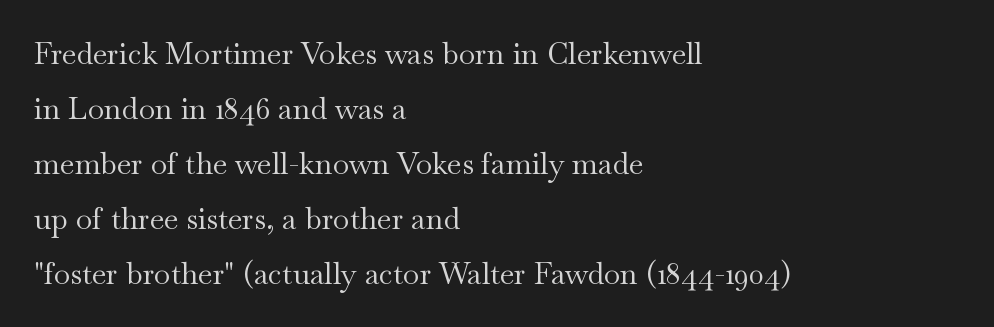
Leftover space on each line is placed entirely after the last word. The rendering shows small feet on the letterforms — a serif design. This sample has the flowing, uneven cadence of proportional lettering. A roman cut, with each character standing at attention.
